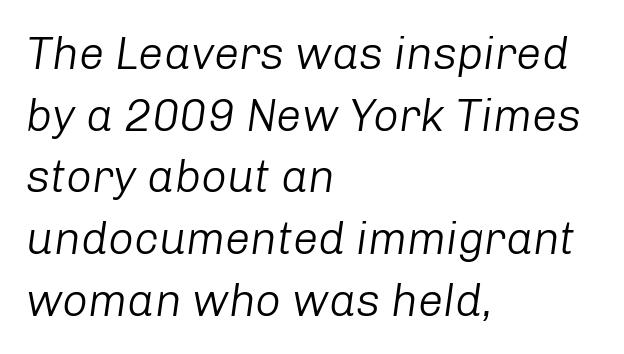
Q: Is the text bold? A: No.
Q: Is the text italic (slanted)? A: Yes, it leans right by about 8 degrees.
Q: Is the text underlined? A: No.
Q: How is the paragraph aligned? A: Left-aligned.
Q: Is the spacing between letters normal or unusually wide? A: Normal.
Q: Is the spacing between lines tight, normal or loose? A: Normal.
Q: Width (condensed, normal, or wide)? A: Normal.
Q: Stroke contrast? A: Low.
Q: x-height? A: Medium.
Q: Monospaced? A: No.
